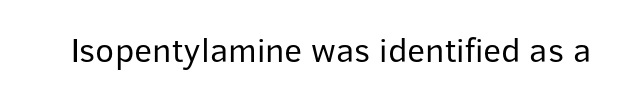
Q: Is the text bold? A: No.
Q: Is the text italic (slanted)? A: No, it is upright.
Q: Is the typeface a serif or a sans-serif typeface? A: Sans-serif.
Q: Is the text underlined? A: No.
Q: Is the spacing between letters normal or unusually wide? A: Normal.
Q: Width (condensed, normal, or wide)? A: Normal.
Q: Stroke contrast? A: Low.
Q: x-height? A: Medium.
Q: Monospaced? A: No.
